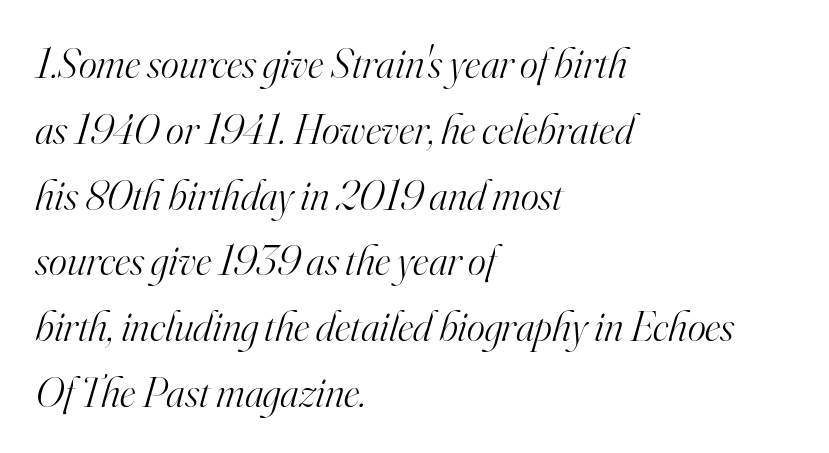
{"serif": "yes", "italic": "yes", "lean": "right", "slant_degrees": 16, "bold": "no", "weight": "light", "width": "normal", "stroke_contrast": "high", "x_height": "small", "monospaced": "no", "underline": "no", "align": "left", "line_spacing": "normal", "line_spacing_ratio": 1.53, "letter_spacing": "normal", "letter_spacing_em": 0.0, "glyph_px": 43}
